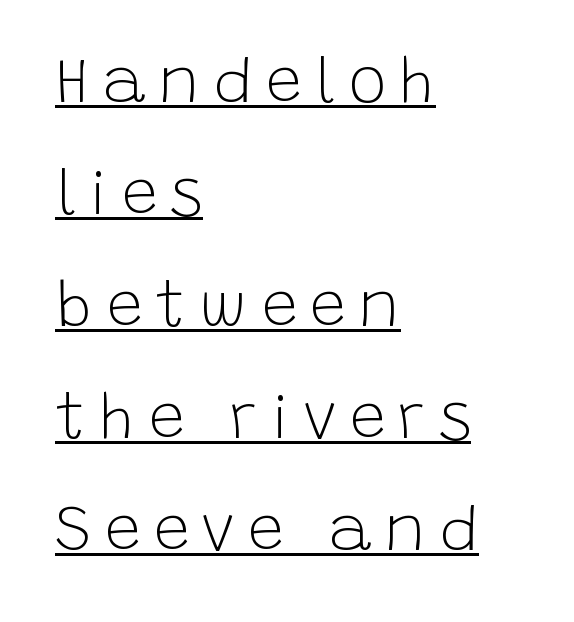
Q: Is the text bold? A: No.
Q: Is the text italic (slanted)? A: No, it is upright.
Q: Is the typeface a serif or a sans-serif typeface? A: Sans-serif.
Q: Is the text underlined? A: Yes.
Q: How is the paragraph aligned? A: Left-aligned.
Q: Is the spacing between letters normal or unusually wide? A: Unusually wide.
Q: Width (condensed, normal, or wide)? A: Normal.
Q: Stroke contrast? A: Low.
Q: x-height? A: Large.
Q: Monospaced? A: No.
